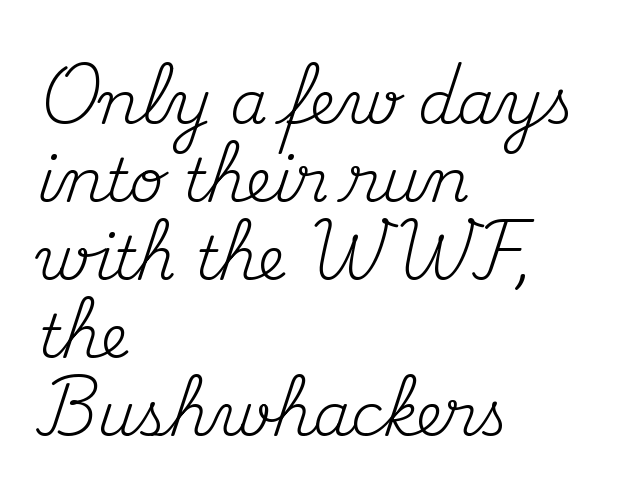
{"serif": "yes", "bold": "no", "weight": "regular", "width": "normal", "stroke_contrast": "medium", "x_height": "small", "monospaced": "no", "underline": "no", "align": "left", "line_spacing": "normal", "line_spacing_ratio": 1.3, "letter_spacing": "normal", "letter_spacing_em": 0.0, "glyph_px": 60}
